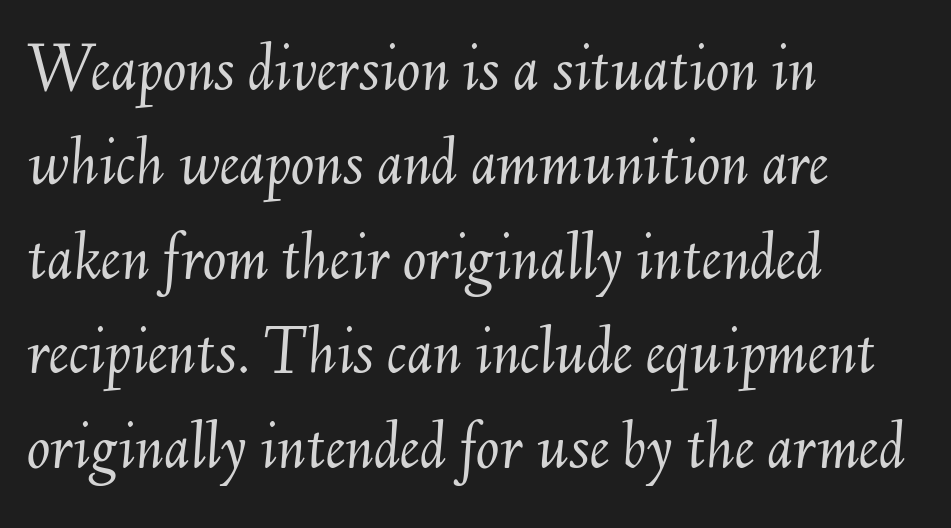
{"italic": "yes", "lean": "right", "slant_degrees": 6, "bold": "no", "weight": "light", "width": "normal", "stroke_contrast": "medium", "x_height": "small", "monospaced": "no", "underline": "no", "align": "left", "line_spacing": "normal", "line_spacing_ratio": 1.35, "letter_spacing": "normal", "letter_spacing_em": 0.0, "glyph_px": 70}
